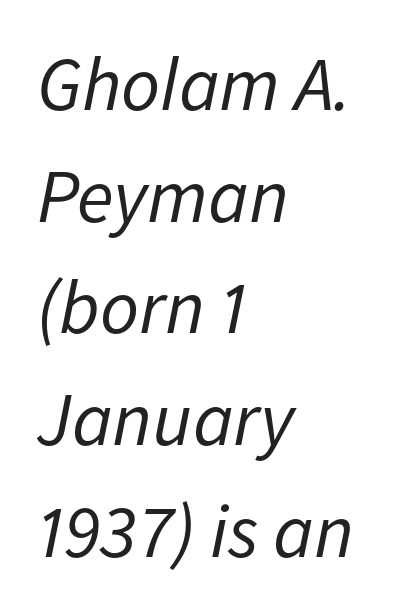
The image shows 76 px regular-weight type, italic (leaning right); set left-aligned, normal line spacing (1.47x), normal letter spacing, not underlined; low stroke contrast and a medium x-height.
